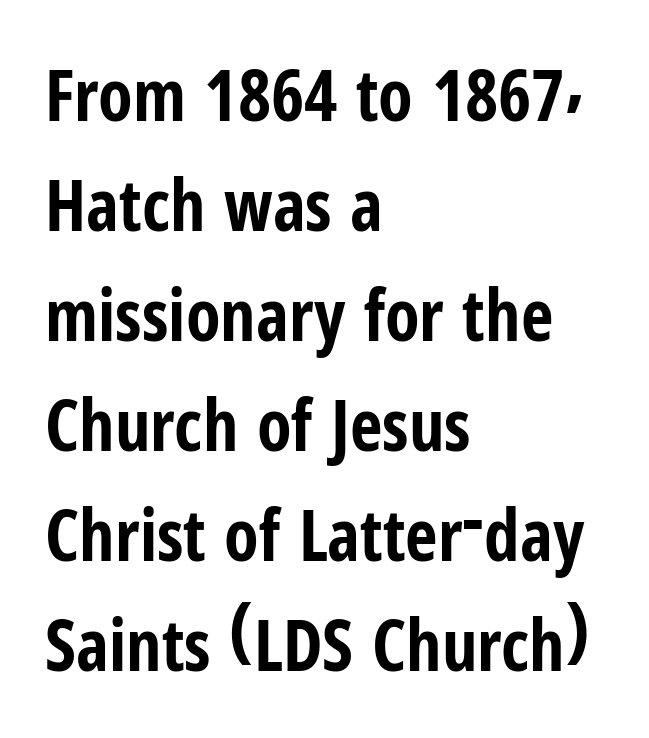
Q: Is the text bold? A: Yes.
Q: Is the text italic (slanted)? A: No, it is upright.
Q: Is the typeface a serif or a sans-serif typeface? A: Sans-serif.
Q: Is the text underlined? A: No.
Q: How is the paragraph aligned? A: Left-aligned.
Q: Is the spacing between letters normal or unusually wide? A: Normal.
Q: Is the spacing between lines tight, normal or loose? A: Normal.
Q: Width (condensed, normal, or wide)? A: Condensed.
Q: Stroke contrast? A: Low.
Q: x-height? A: Medium.
Q: Monospaced? A: No.
